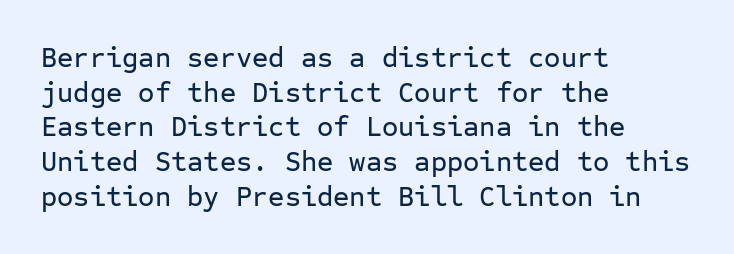
{"serif": "no", "italic": "no", "width": "normal", "stroke_contrast": "low", "x_height": "medium", "monospaced": "yes", "underline": "no", "align": "left", "line_spacing_ratio": 1.24, "letter_spacing": "normal", "letter_spacing_em": 0.0, "glyph_px": 28}
